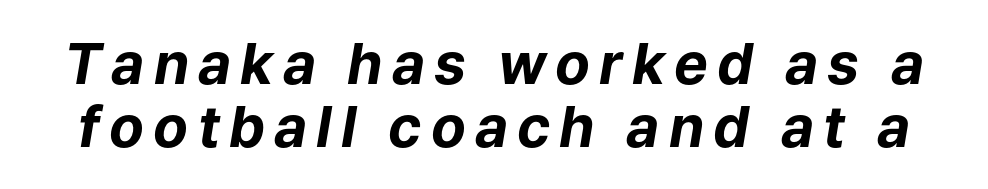
Q: Is the text bold? A: Yes.
Q: Is the text italic (slanted)? A: Yes, it leans right by about 9 degrees.
Q: Is the text underlined? A: No.
Q: Is the spacing between lines tight, normal or loose? A: Tight.
Q: Width (condensed, normal, or wide)? A: Normal.
Q: Stroke contrast? A: Low.
Q: x-height? A: Medium.
Q: Monospaced? A: No.
